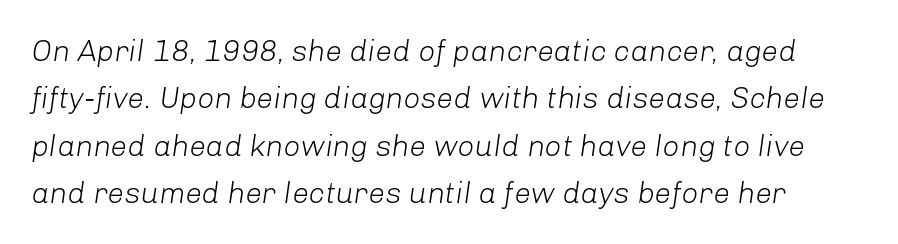
Think of a printed novel: that variable character pitch is what you see here. Leading matches the norm, producing a regular column. Slant detected: the letters are inclined. The characters are drawn with everyday or finer stroke widths.
